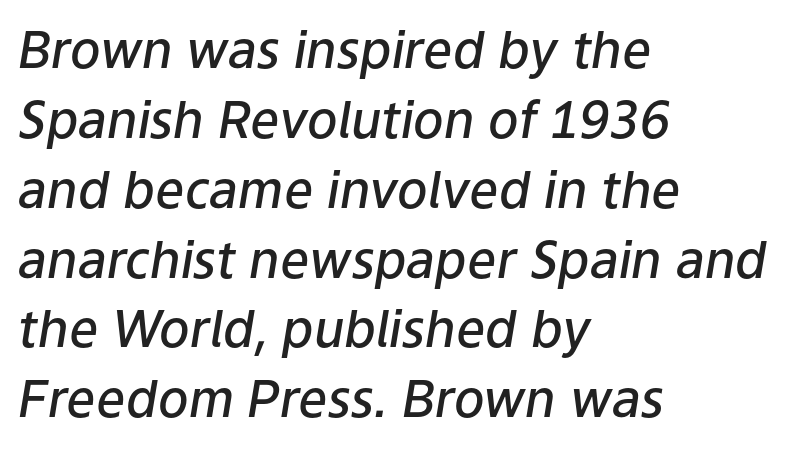
{"italic": "yes", "lean": "right", "slant_degrees": 9, "bold": "semi", "weight": "semibold", "width": "normal", "stroke_contrast": "low", "x_height": "medium", "monospaced": "no", "underline": "no", "align": "left", "line_spacing": "normal", "line_spacing_ratio": 1.37, "letter_spacing": "normal", "letter_spacing_em": 0.0, "glyph_px": 51}
